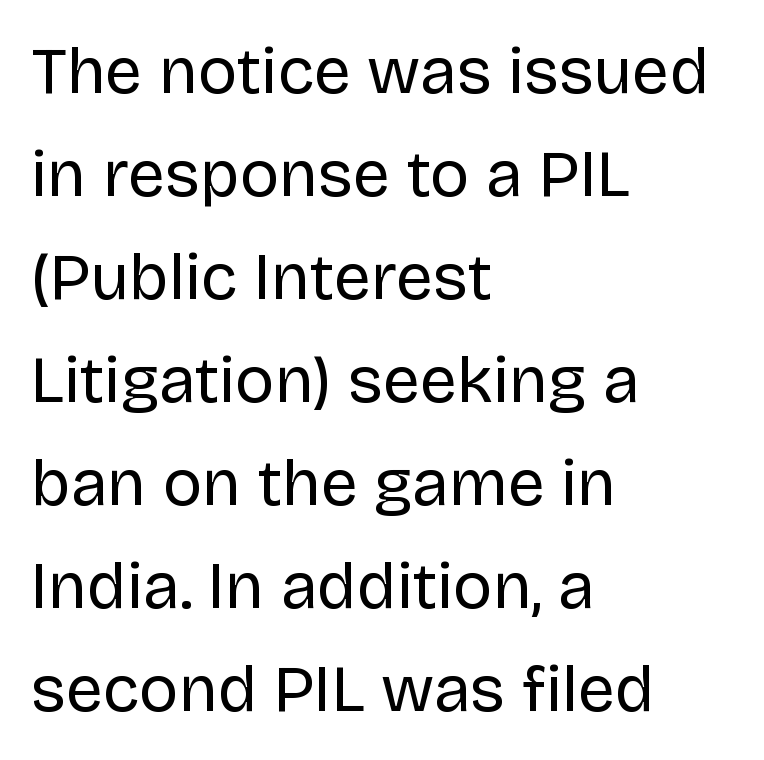
The image shows 66 px regular-weight sans-serif type, upright; set left-aligned, normal line spacing (1.56x), normal letter spacing, not underlined; low stroke contrast and a large x-height.
